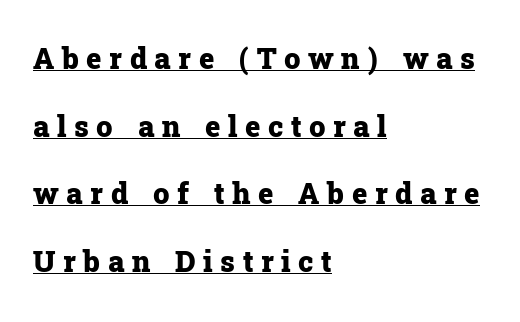
{"serif": "yes", "italic": "no", "bold": "yes", "weight": "heavy", "width": "normal", "stroke_contrast": "low", "x_height": "medium", "monospaced": "no", "underline": "yes", "align": "left", "line_spacing": "loose", "line_spacing_ratio": 2.33, "letter_spacing": "wide", "letter_spacing_em": 0.26, "glyph_px": 29}
